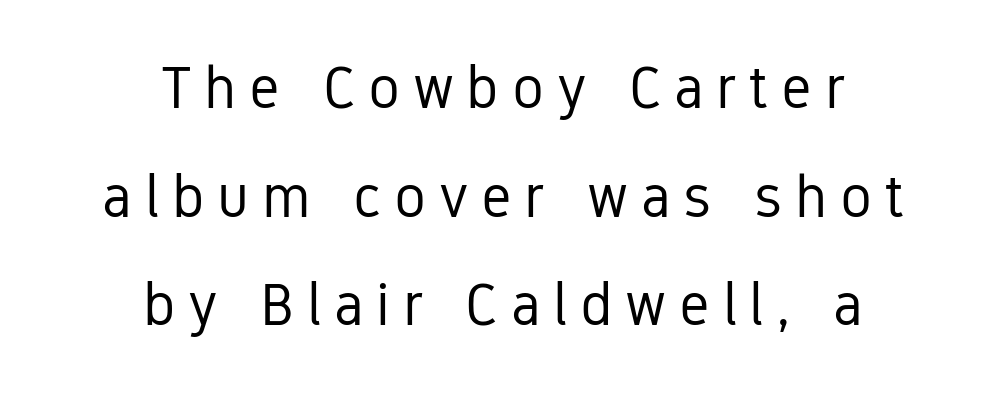
{"serif": "no", "italic": "no", "bold": "no", "weight": "regular", "width": "condensed", "stroke_contrast": "low", "x_height": "medium", "monospaced": "no", "underline": "no", "align": "center", "line_spacing_ratio": 1.81, "letter_spacing": "wide", "letter_spacing_em": 0.21, "glyph_px": 60}
